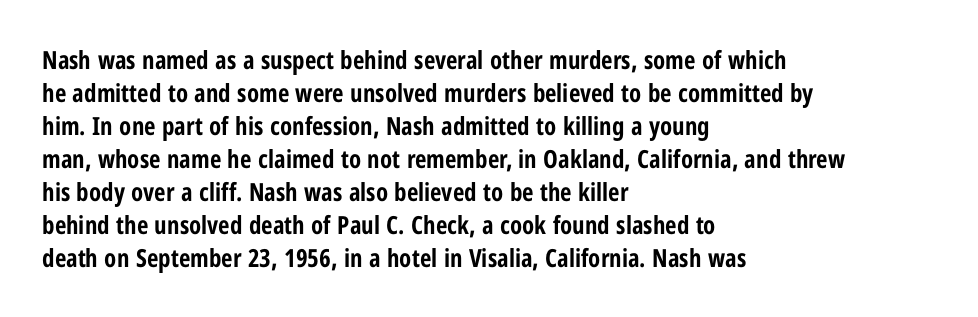
{"italic": "no", "bold": "yes", "underline": "no", "align": "left", "line_spacing": "normal", "line_spacing_ratio": 1.32, "letter_spacing": "normal", "letter_spacing_em": 0.0, "glyph_px": 25}
